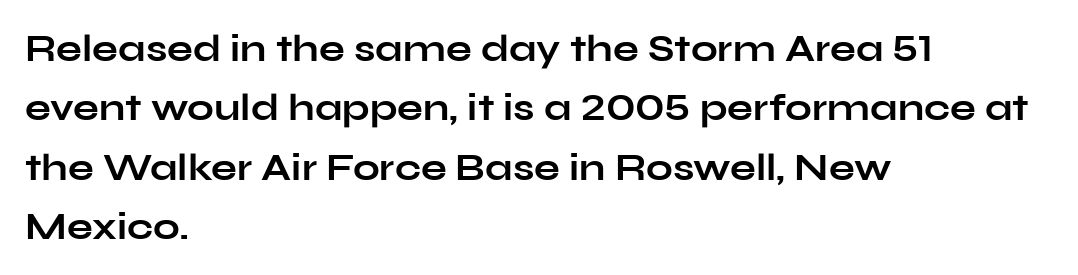
Stroke terminals: plain, sans-serif. Compared with typical body copy, the letter spacing here is the same. Bold? Absolutely — the strokes are thick and heavy. It's the straight-up-and-down kind of type. The space directly below the letters is spotless.
